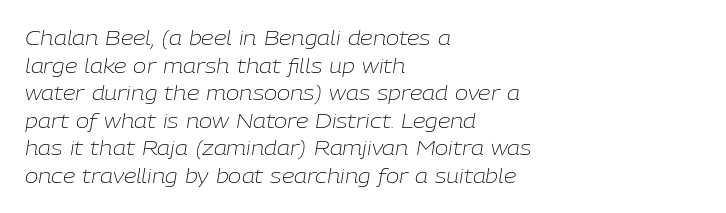
Q: Is the text bold? A: No.
Q: Is the text italic (slanted)? A: Yes, it leans right by about 9 degrees.
Q: Is the text underlined? A: No.
Q: How is the paragraph aligned? A: Left-aligned.
Q: Is the spacing between letters normal or unusually wide? A: Normal.
Q: Is the spacing between lines tight, normal or loose? A: Normal.
